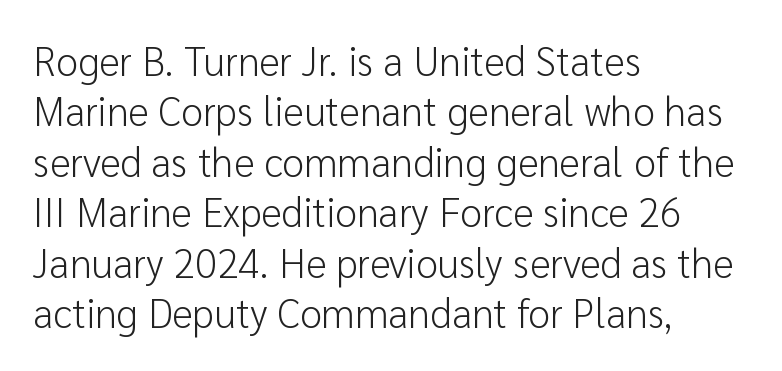
Q: Is the text bold? A: No.
Q: Is the text italic (slanted)? A: No, it is upright.
Q: Is the typeface a serif or a sans-serif typeface? A: Sans-serif.
Q: Is the text underlined? A: No.
Q: How is the paragraph aligned? A: Left-aligned.
Q: Is the spacing between letters normal or unusually wide? A: Normal.
Q: Is the spacing between lines tight, normal or loose? A: Normal.
Q: Width (condensed, normal, or wide)? A: Normal.
Q: Stroke contrast? A: Low.
Q: x-height? A: Medium.
Q: Monospaced? A: No.
